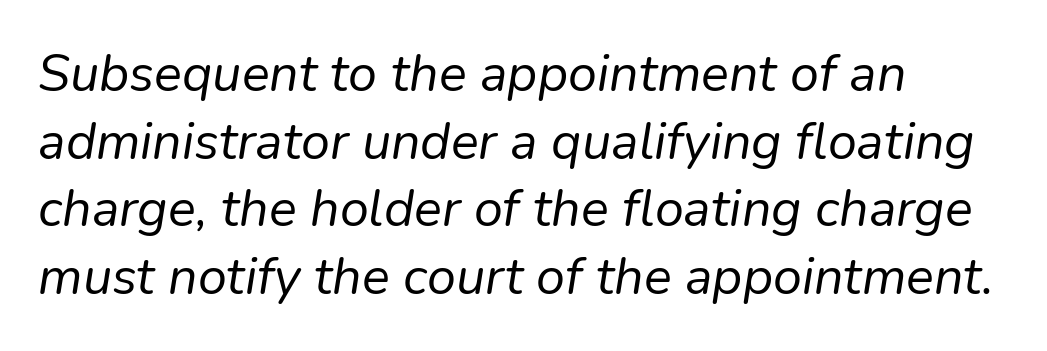
The image shows 52 px regular-weight type, italic (leaning right); set left-aligned, normal line spacing (1.3x), normal letter spacing, not underlined; low stroke contrast and a medium x-height.
